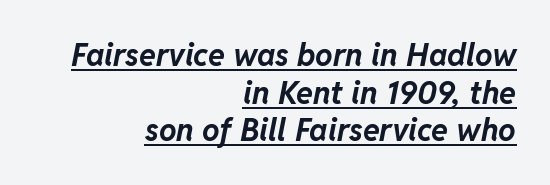
Q: Is the text bold? A: Yes.
Q: Is the text italic (slanted)? A: Yes, it leans right by about 11 degrees.
Q: Is the text underlined? A: Yes.
Q: How is the paragraph aligned? A: Right-aligned.
Q: Is the spacing between letters normal or unusually wide? A: Normal.
Q: Width (condensed, normal, or wide)? A: Normal.
Q: Stroke contrast? A: Low.
Q: x-height? A: Medium.
Q: Monospaced? A: No.
